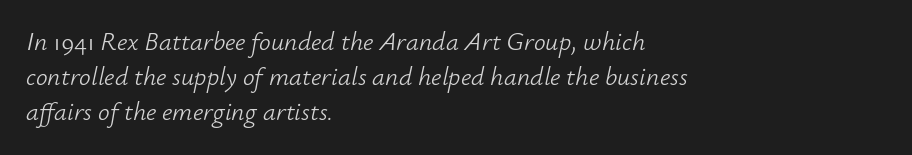
{"italic": "yes", "lean": "right", "slant_degrees": 12, "bold": "no", "underline": "no", "align": "left", "line_spacing": "normal", "line_spacing_ratio": 1.35, "letter_spacing": "normal", "letter_spacing_em": 0.0, "glyph_px": 26}
